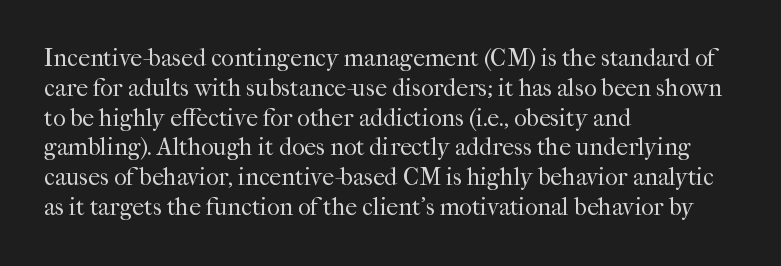
Q: Is the text bold? A: No.
Q: Is the text italic (slanted)? A: No, it is upright.
Q: Is the text underlined? A: No.
Q: How is the paragraph aligned? A: Left-aligned.
Q: Is the spacing between letters normal or unusually wide? A: Normal.
